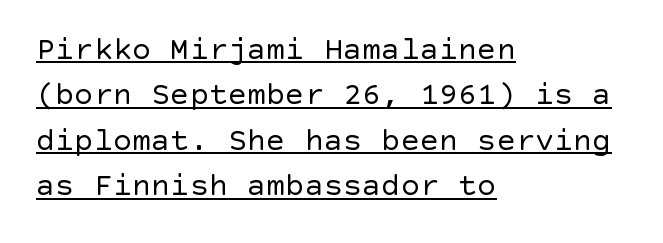
Q: Is the text bold? A: No.
Q: Is the text italic (slanted)? A: No, it is upright.
Q: Is the typeface a serif or a sans-serif typeface? A: Sans-serif.
Q: Is the text underlined? A: Yes.
Q: How is the paragraph aligned? A: Left-aligned.
Q: Is the spacing between letters normal or unusually wide? A: Normal.
Q: Is the spacing between lines tight, normal or loose? A: Normal.
Q: Width (condensed, normal, or wide)? A: Normal.
Q: x-height? A: Large.
